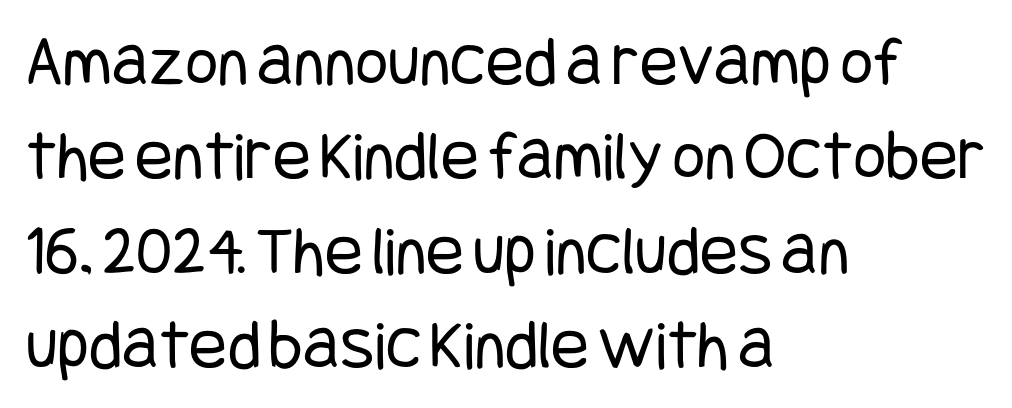
The image shows 71 px regular-weight, condensed sans-serif type, upright; set left-aligned, normal line spacing (1.33x), normal letter spacing, not underlined; low stroke contrast and a large x-height.
